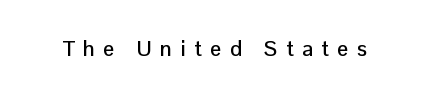
Q: Is the text italic (slanted)? A: No, it is upright.
Q: Is the text underlined? A: No.
Q: Is the spacing between letters normal or unusually wide? A: Unusually wide.
